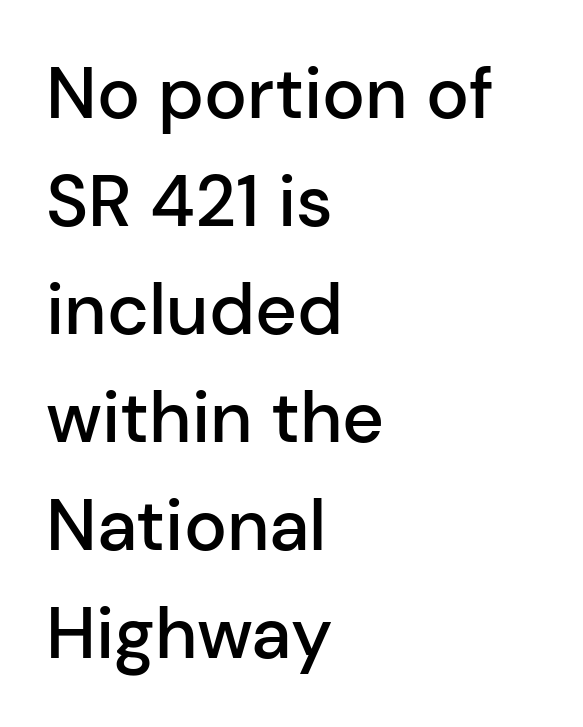
{"serif": "no", "italic": "no", "bold": "semi", "weight": "semibold", "width": "normal", "stroke_contrast": "low", "x_height": "medium", "monospaced": "no", "underline": "no", "align": "left", "line_spacing": "normal", "line_spacing_ratio": 1.5, "letter_spacing": "normal", "letter_spacing_em": 0.0, "glyph_px": 72}
